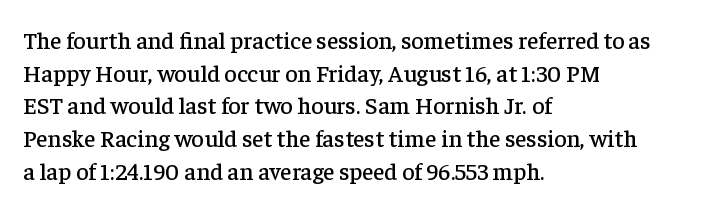
The image shows 24 px text type, upright; set left-aligned, normal line spacing (1.36x), normal letter spacing, not underlined.
